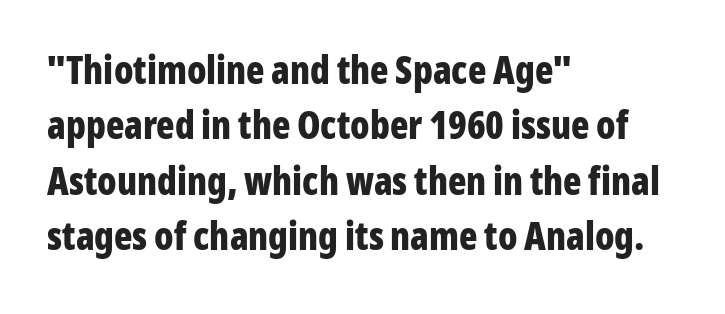
Q: Is the text bold? A: Yes.
Q: Is the text italic (slanted)? A: No, it is upright.
Q: Is the typeface a serif or a sans-serif typeface? A: Sans-serif.
Q: Is the text underlined? A: No.
Q: How is the paragraph aligned? A: Left-aligned.
Q: Is the spacing between letters normal or unusually wide? A: Normal.
Q: Is the spacing between lines tight, normal or loose? A: Normal.
Q: Width (condensed, normal, or wide)? A: Condensed.
Q: Stroke contrast? A: Low.
Q: x-height? A: Medium.
Q: Monospaced? A: No.
